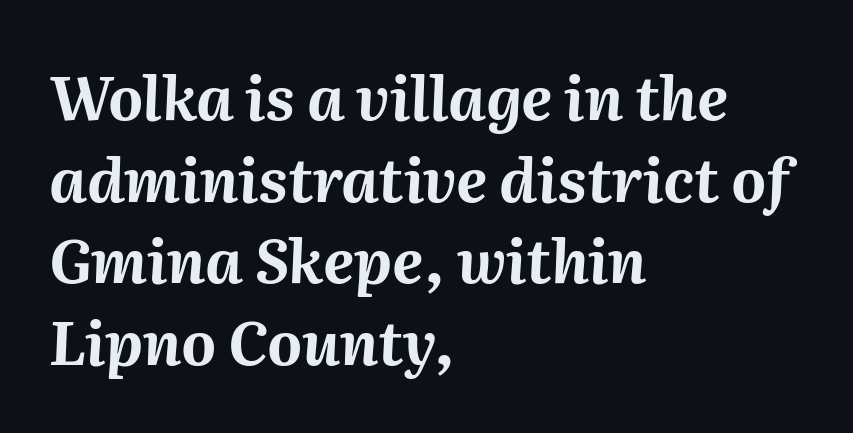
If you measured baseline to baseline, you'd find a middling distance. How are the letters spaced? Ordinarily, with no added tracking. Weight check: bold — yes, fully. The letters advance in unequal steps, a hallmark of proportional type. Reading down the block, your eye returns to a fixed left position each line.
